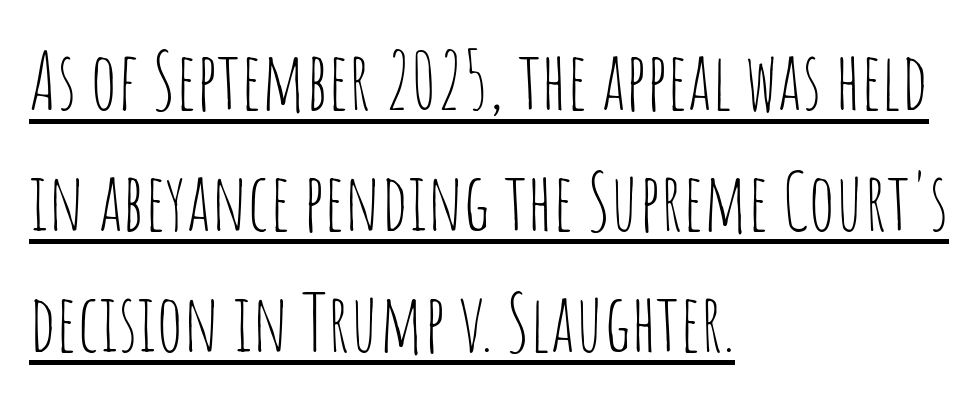
Compared with typical paragraphs, the rows here are spaced about the same. The sample's only ornament is a line tracing under the words. Tall strokes in this sample are plumb rather than angled. The passage shown has conventional tracking throughout.
